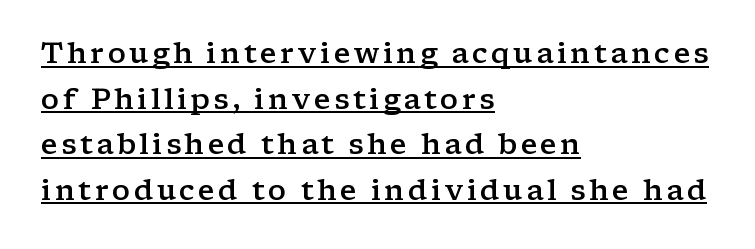
{"serif": "yes", "italic": "no", "bold": "semi", "weight": "semibold", "width": "wide", "stroke_contrast": "low", "x_height": "medium", "monospaced": "no", "underline": "yes", "align": "left", "line_spacing": "normal", "line_spacing_ratio": 1.57, "glyph_px": 29}
